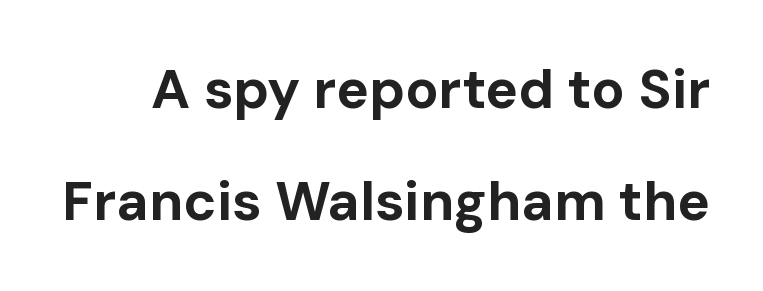
When letters stand straight like this, we call the style roman or upright. The face used here is a sans, in the tradition of grotesques and geometrics. A great deal of white space separates one row of letters from the next. The rendering uses natural spacing where letterforms have individual widths. Tracking here is standard; glyphs follow each other at the usual distance. Has an underline been added? It has not.
